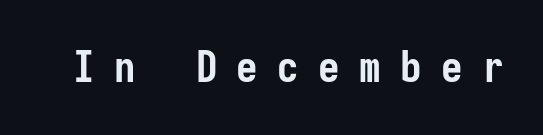
Q: Is the text bold? A: Yes.
Q: Is the text italic (slanted)? A: No, it is upright.
Q: Is the typeface a serif or a sans-serif typeface? A: Sans-serif.
Q: Is the text underlined? A: No.
Q: Is the spacing between letters normal or unusually wide? A: Unusually wide.
Q: Width (condensed, normal, or wide)? A: Condensed.
Q: Stroke contrast? A: Low.
Q: x-height? A: Medium.
Q: Monospaced? A: Yes.
